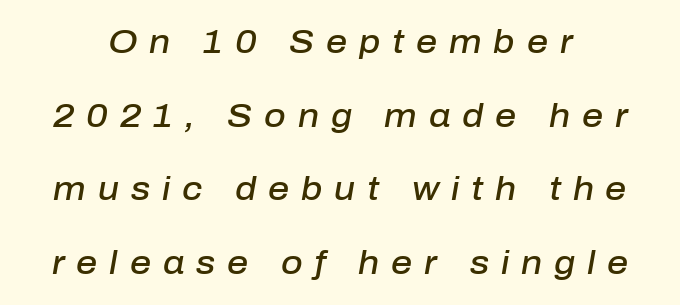
The image shows 33 px semibold type, italic (leaning right); set loose line spacing (2.23x), unusually wide letter spacing (+0.36 em), not underlined; low stroke contrast and a medium x-height.
